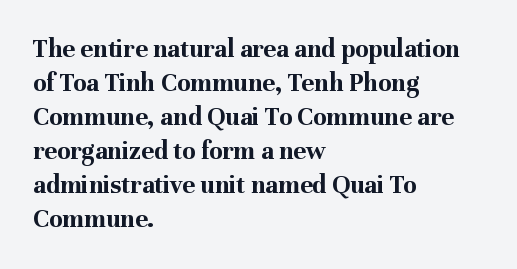
{"italic": "no", "bold": "yes", "underline": "no", "align": "left", "line_spacing": "normal", "line_spacing_ratio": 1.26, "letter_spacing": "normal", "letter_spacing_em": 0.0, "glyph_px": 27}
